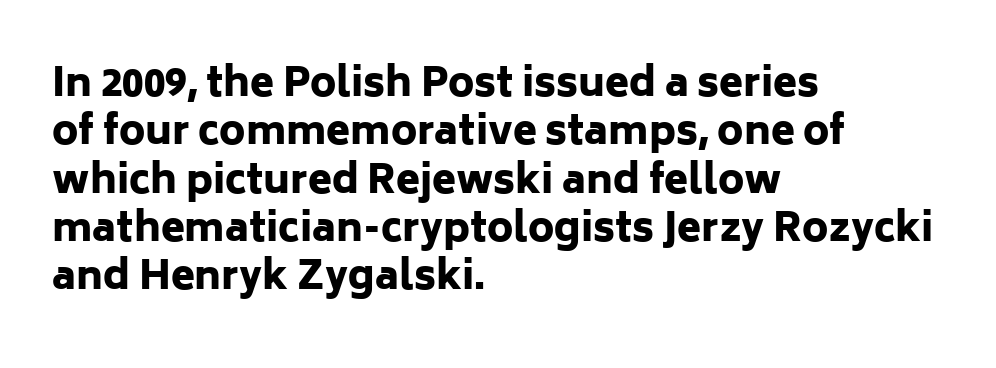
The face used here is proportionally spaced, like ordinary book or web type. Notice how the stems are strictly vertical — no italics here. This is heavy type, rendered in bold. Letterform terminals end flat and unadorned throughout the passage. The text block is weighted toward the left margin, trailing off unevenly rightward. Words appear dense and cohesive because spacing is normal.
